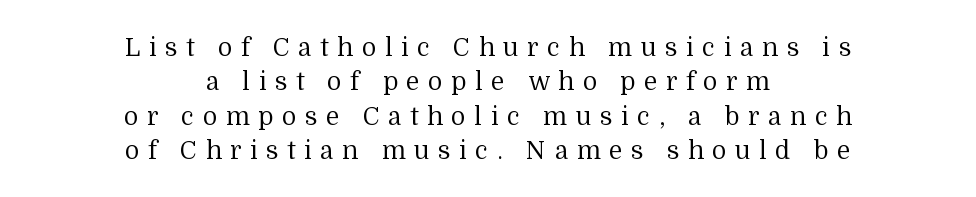
Q: Is the text bold? A: No.
Q: Is the text italic (slanted)? A: No, it is upright.
Q: Is the text underlined? A: No.
Q: How is the paragraph aligned? A: Centered.
Q: Is the spacing between letters normal or unusually wide? A: Unusually wide.
Q: Is the spacing between lines tight, normal or loose? A: Normal.
